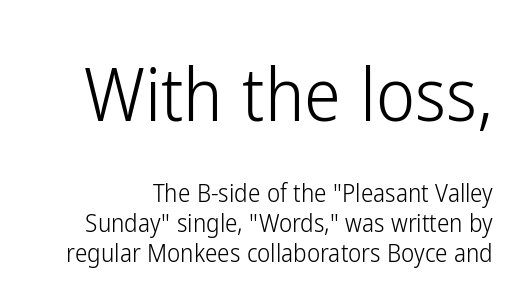
The image shows 74 px light, condensed sans-serif type, upright; set line spacing 1.2x, normal letter spacing, not underlined; the first (top) block is 2.96x larger; low stroke contrast and a medium x-height.
